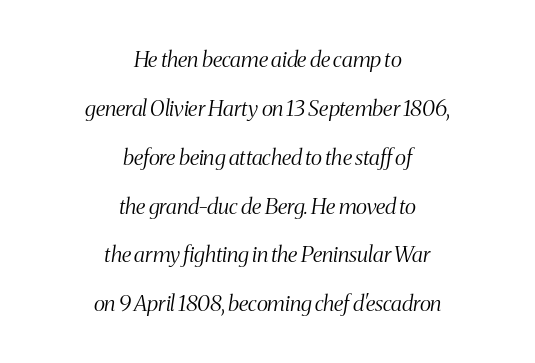
{"italic": "yes", "lean": "right", "slant_degrees": 8, "bold": "no", "underline": "no", "align": "center", "line_spacing": "loose", "line_spacing_ratio": 2.22, "letter_spacing": "normal", "letter_spacing_em": 0.0, "glyph_px": 22}
